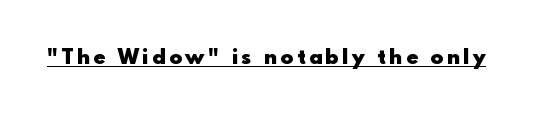
{"italic": "no", "bold": "yes", "underline": "yes", "glyph_px": 21}
